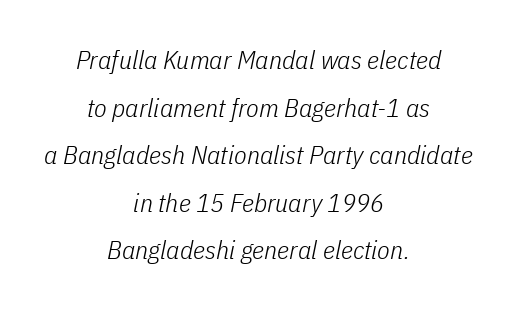
Q: Is the text bold? A: No.
Q: Is the text italic (slanted)? A: Yes, it leans right by about 11 degrees.
Q: Is the text underlined? A: No.
Q: How is the paragraph aligned? A: Centered.
Q: Is the spacing between letters normal or unusually wide? A: Normal.
